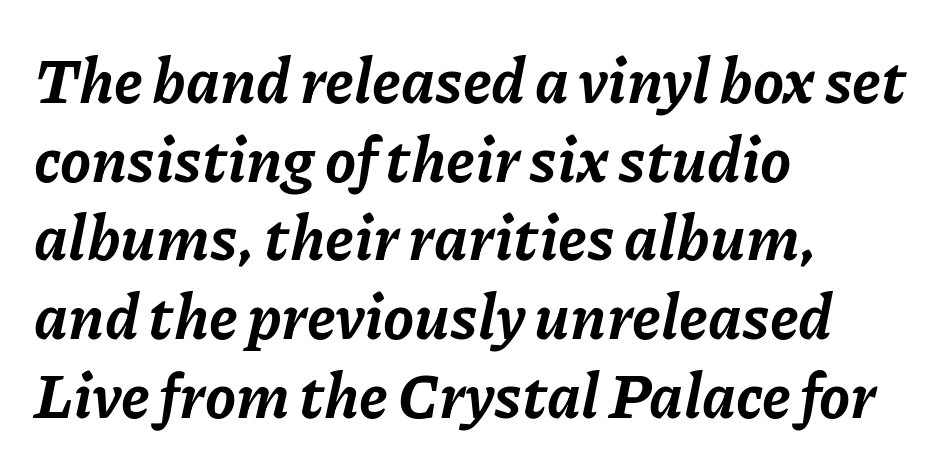
Would a proofreader flag this as italicized? Yes. Students, this is bold: see how much ink each stroke carries. The rendering anchors every line to the left-hand side. Caption: standard tracking, unaltered. Think of a printed novel: that variable character pitch is what you see here. Evenly set lines give the paragraph a standard silhouette.
